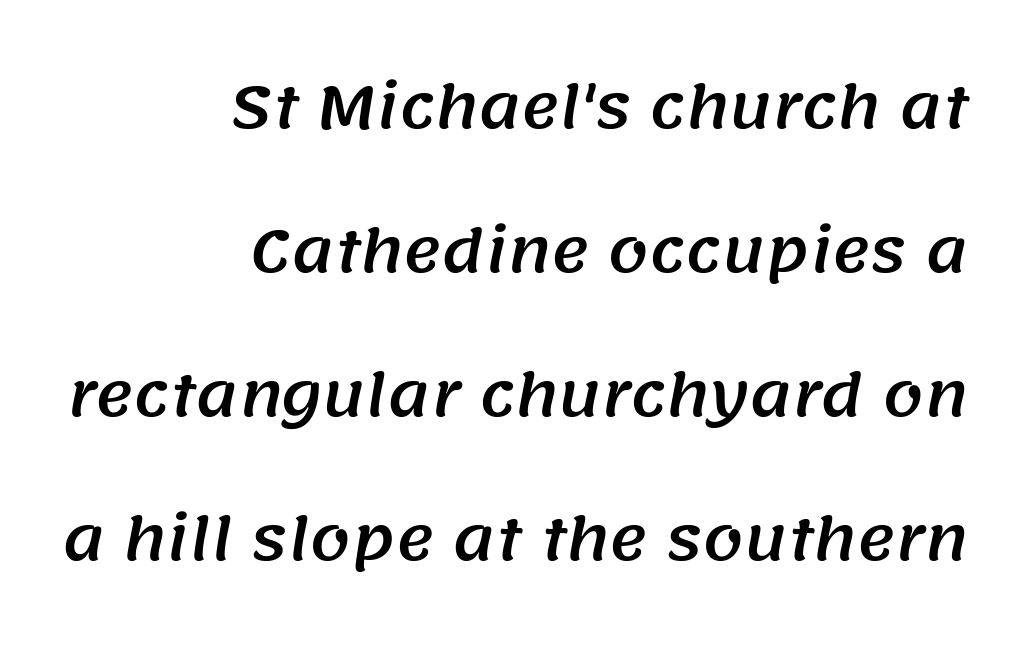
{"serif": "no", "width": "normal", "stroke_contrast": "medium", "x_height": "large", "monospaced": "no", "underline": "no", "align": "right", "line_spacing": "loose", "line_spacing_ratio": 2.48, "letter_spacing": "normal", "letter_spacing_em": 0.0, "glyph_px": 58}
